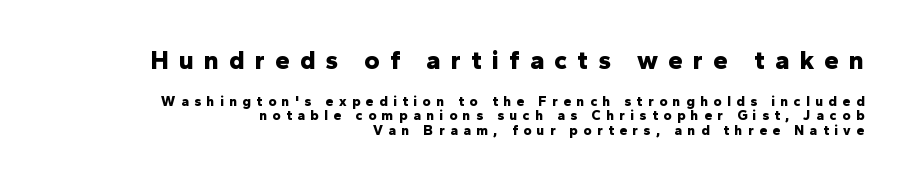
The image shows 26 px bold type, upright; set right-aligned, tight line spacing (1.04x), unusually wide letter spacing (+0.39 em), not underlined; the first (top) block is 1.86x larger.
